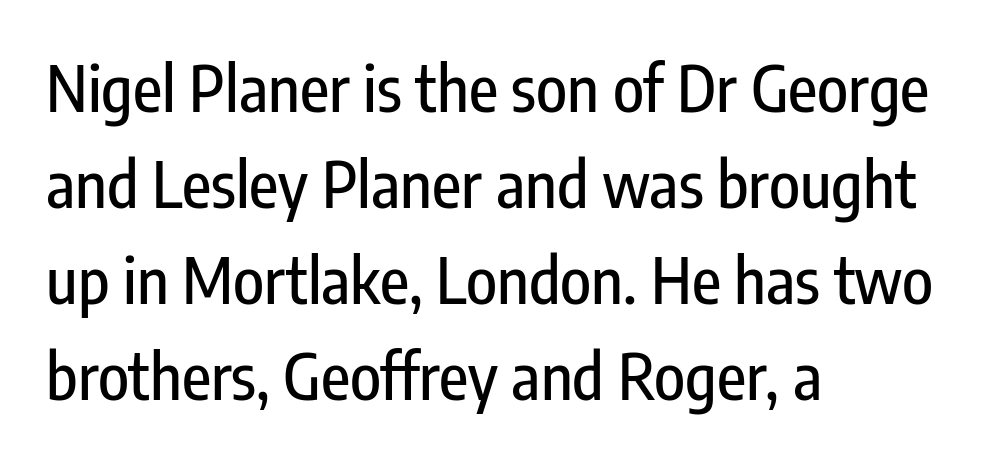
Upright lettering throughout. You could call the tracking neutral — neither tight nor loose. Examine the stroke ends and you'll find no serifs. The passage shown is typed in a proportional face where columns would drift. Lines of text with bare space underneath.
